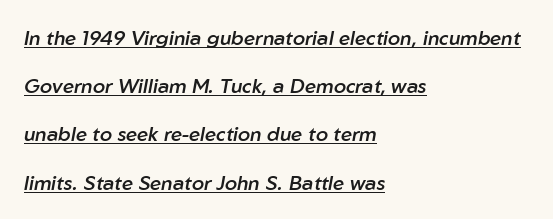
The image shows 20 px text type, italic (leaning right); set left-aligned, loose line spacing (2.41x), normal letter spacing, underlined.
